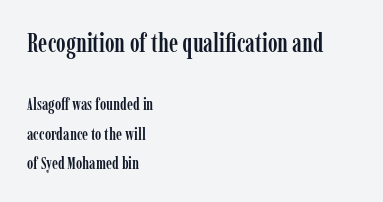
Q: Is the text italic (slanted)? A: No, it is upright.
Q: Is the text underlined? A: No.
Q: How is the paragraph aligned? A: Left-aligned.
Q: Is the spacing between letters normal or unusually wide? A: Normal.
Q: Which block of text is set in a larger size, the first (top) or the second (bottom)? A: The first (top) one.
